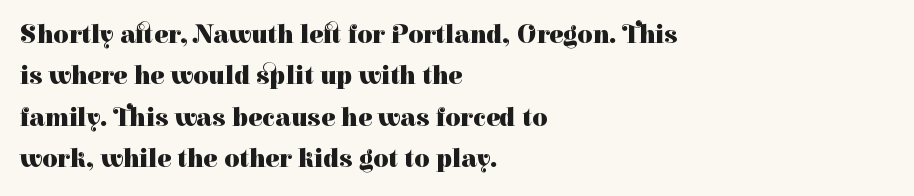
Q: Is the text bold? A: Yes.
Q: Is the text italic (slanted)? A: No, it is upright.
Q: Is the text underlined? A: No.
Q: How is the paragraph aligned? A: Left-aligned.
Q: Is the spacing between letters normal or unusually wide? A: Normal.
Q: Is the spacing between lines tight, normal or loose? A: Normal.
